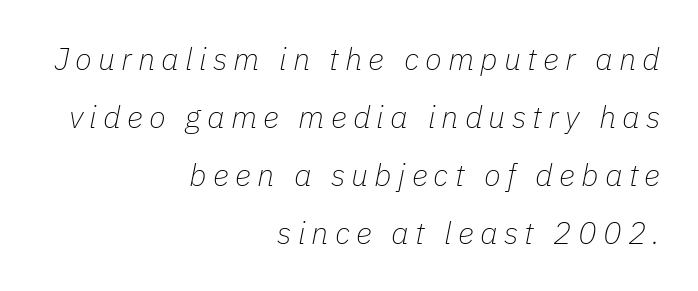
{"italic": "yes", "lean": "right", "slant_degrees": 11, "bold": "no", "weight": "thin", "width": "normal", "stroke_contrast": "low", "x_height": "medium", "monospaced": "no", "underline": "no", "align": "right", "line_spacing_ratio": 1.87, "letter_spacing": "wide", "letter_spacing_em": 0.2, "glyph_px": 31}
